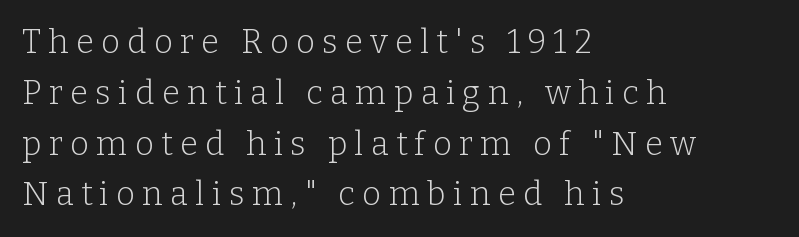
The image shows 33 px light serif type, upright; set left-aligned, normal line spacing (1.54x), unusually wide letter spacing (+0.22 em), not underlined; low stroke contrast and a medium x-height.
